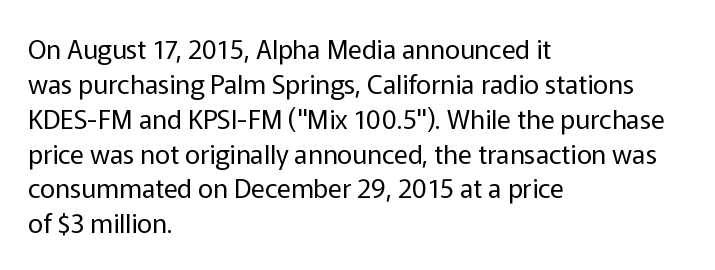
The strip under each line holds only bare page. Short note: letters normally spaced. The axis of the letterforms is exactly vertical. Line spacing here is normal. The rendering anchors every line to the left-hand side.
